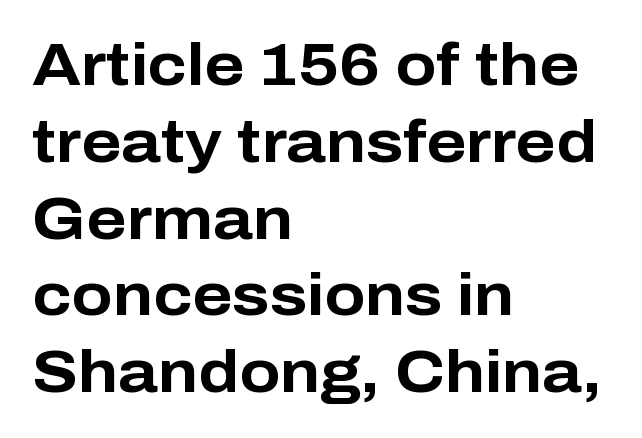
Q: Is the text bold? A: Yes.
Q: Is the text italic (slanted)? A: No, it is upright.
Q: Is the typeface a serif or a sans-serif typeface? A: Sans-serif.
Q: Is the text underlined? A: No.
Q: How is the paragraph aligned? A: Left-aligned.
Q: Is the spacing between letters normal or unusually wide? A: Normal.
Q: Is the spacing between lines tight, normal or loose? A: Normal.
Q: Width (condensed, normal, or wide)? A: Normal.
Q: Stroke contrast? A: Low.
Q: x-height? A: Medium.
Q: Monospaced? A: No.
